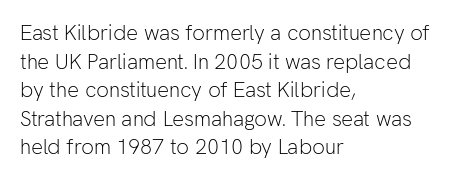
{"italic": "no", "bold": "no", "underline": "no", "align": "left", "line_spacing": "normal", "line_spacing_ratio": 1.36, "letter_spacing": "normal", "letter_spacing_em": 0.0, "glyph_px": 21}
